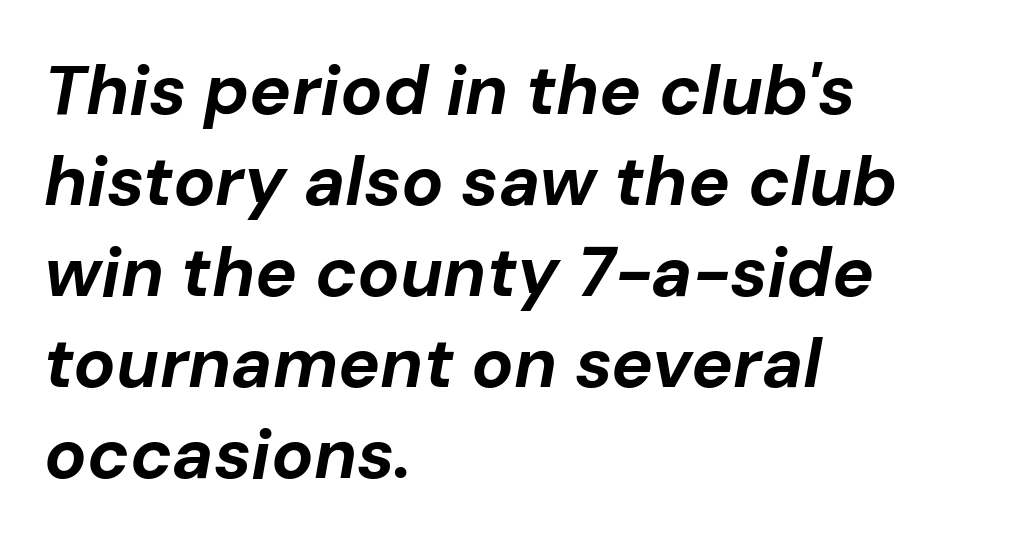
{"italic": "yes", "lean": "right", "slant_degrees": 10, "bold": "yes", "weight": "bold", "width": "normal", "stroke_contrast": "low", "x_height": "medium", "monospaced": "no", "underline": "no", "align": "left", "line_spacing": "normal", "line_spacing_ratio": 1.3, "letter_spacing": "normal", "letter_spacing_em": 0.0, "glyph_px": 70}
